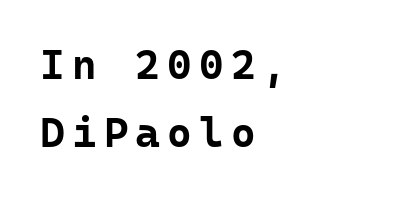
The image shows 42 px bold sans-serif type, upright; set left-aligned, normal line spacing (1.63x), not underlined; low stroke contrast and a medium x-height.
